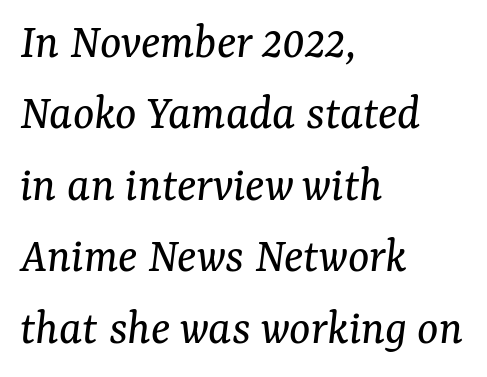
Q: Is the text bold? A: No.
Q: Is the text italic (slanted)? A: Yes, it leans right by about 7 degrees.
Q: Is the typeface a serif or a sans-serif typeface? A: Serif.
Q: Is the text underlined? A: No.
Q: How is the paragraph aligned? A: Left-aligned.
Q: Is the spacing between letters normal or unusually wide? A: Normal.
Q: Is the spacing between lines tight, normal or loose? A: Normal.
Q: Width (condensed, normal, or wide)? A: Normal.
Q: Stroke contrast? A: Medium.
Q: x-height? A: Medium.
Q: Monospaced? A: No.
